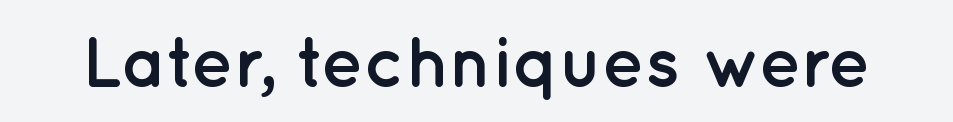
{"serif": "no", "italic": "no", "bold": "yes", "weight": "semibold", "width": "normal", "stroke_contrast": "low", "x_height": "medium", "monospaced": "no", "underline": "no", "letter_spacing": "normal", "letter_spacing_em": 0.0, "glyph_px": 71}
